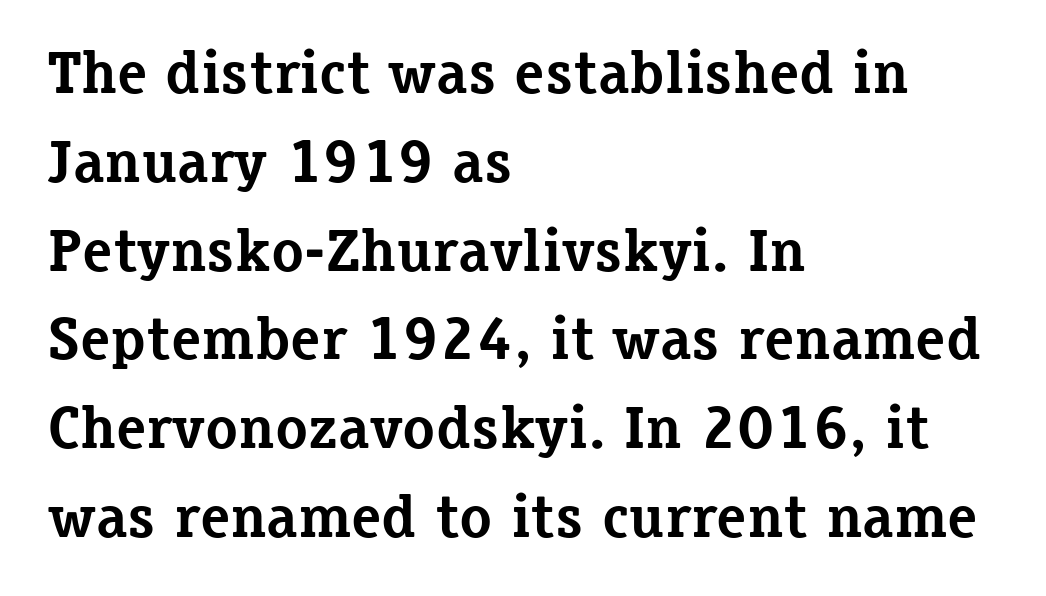
{"serif": "yes", "italic": "no", "bold": "yes", "weight": "bold", "width": "normal", "stroke_contrast": "low", "x_height": "medium", "monospaced": "no", "underline": "no", "align": "left", "line_spacing": "normal", "line_spacing_ratio": 1.48, "letter_spacing": "normal", "letter_spacing_em": 0.0, "glyph_px": 60}
